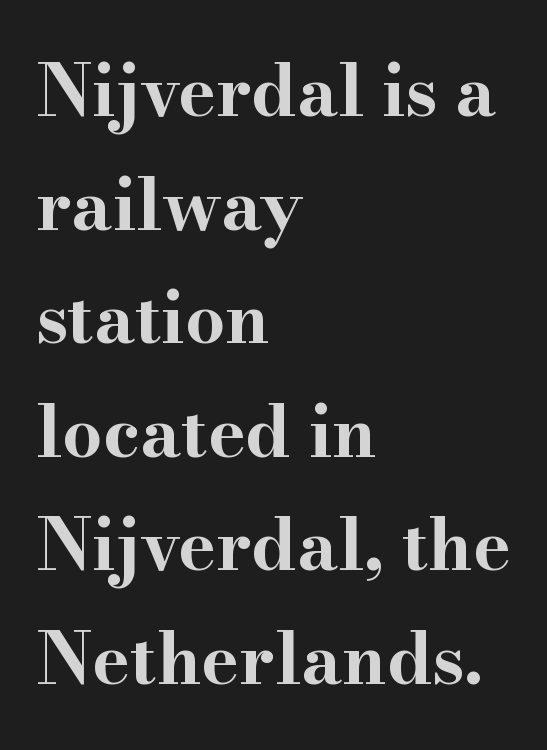
The image shows 71 px bold, wide serif type, upright; set left-aligned, normal line spacing (1.6x), normal letter spacing, not underlined; high stroke contrast and a small x-height.
